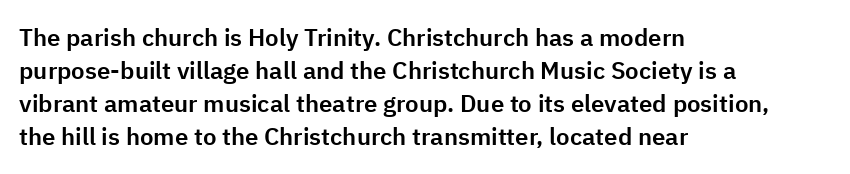
Q: Is the text italic (slanted)? A: No, it is upright.
Q: Is the text underlined? A: No.
Q: How is the paragraph aligned? A: Left-aligned.
Q: Is the spacing between letters normal or unusually wide? A: Normal.
Q: Is the spacing between lines tight, normal or loose? A: Normal.
